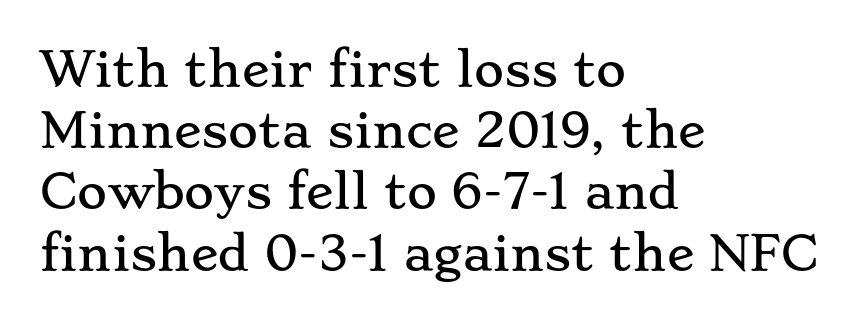
{"serif": "yes", "italic": "no", "width": "wide", "stroke_contrast": "low", "x_height": "small", "monospaced": "no", "underline": "no", "align": "left", "line_spacing": "normal", "line_spacing_ratio": 1.33, "letter_spacing": "normal", "letter_spacing_em": 0.0, "glyph_px": 46}
